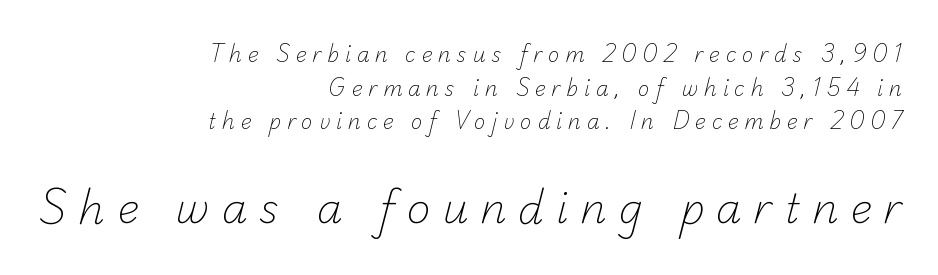
Q: Is the text bold? A: No.
Q: Is the typeface a serif or a sans-serif typeface? A: Sans-serif.
Q: Is the text underlined? A: No.
Q: How is the paragraph aligned? A: Right-aligned.
Q: Is the spacing between letters normal or unusually wide? A: Unusually wide.
Q: Is the spacing between lines tight, normal or loose? A: Normal.
Q: Which block of text is set in a larger size, the first (top) or the second (bottom)? A: The second (bottom) one.
Q: Width (condensed, normal, or wide)? A: Normal.
Q: Stroke contrast? A: Low.
Q: x-height? A: Small.
Q: Monospaced? A: No.
